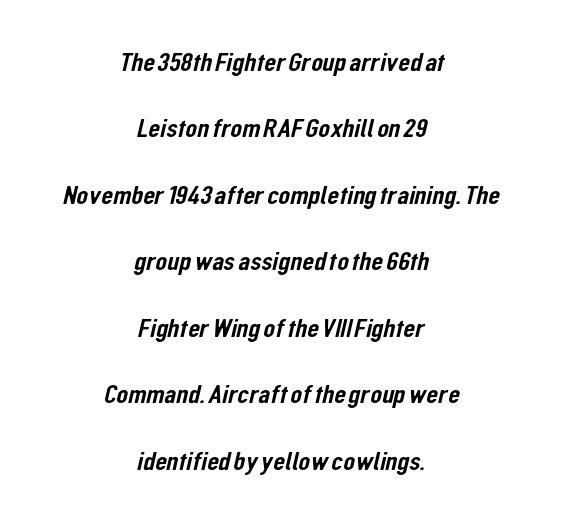
Q: Is the text underlined? A: No.
Q: How is the paragraph aligned? A: Centered.
Q: Is the spacing between letters normal or unusually wide? A: Normal.
Q: Is the spacing between lines tight, normal or loose? A: Loose.
